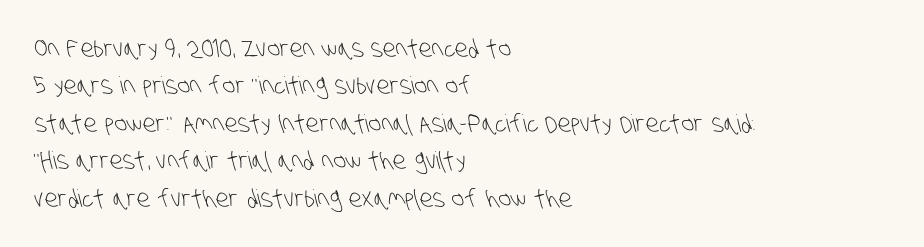
Q: Is the text bold? A: No.
Q: Is the text underlined? A: No.
Q: How is the paragraph aligned? A: Left-aligned.
Q: Is the spacing between letters normal or unusually wide? A: Normal.
Q: Is the spacing between lines tight, normal or loose? A: Normal.
